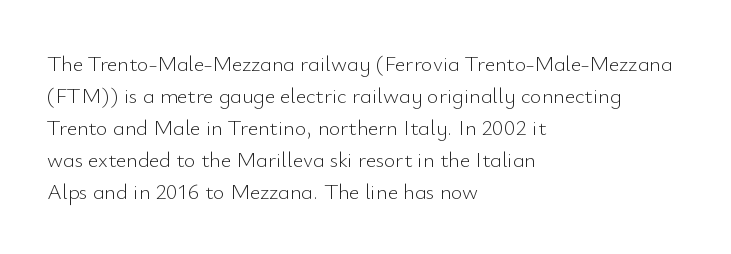
{"italic": "no", "bold": "no", "underline": "no", "align": "left", "line_spacing": "normal", "line_spacing_ratio": 1.46, "letter_spacing": "normal", "letter_spacing_em": 0.0, "glyph_px": 22}
